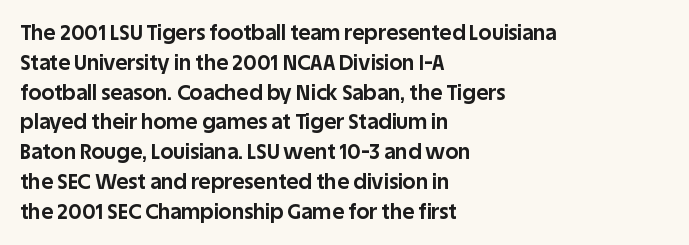
{"italic": "no", "bold": "yes", "underline": "no", "align": "left", "line_spacing": "normal", "line_spacing_ratio": 1.42, "letter_spacing": "normal", "letter_spacing_em": 0.0, "glyph_px": 21}
